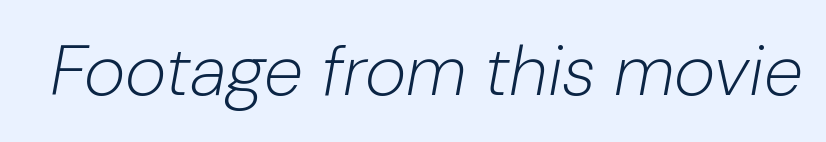
Q: Is the text bold? A: No.
Q: Is the text italic (slanted)? A: Yes, it leans right by about 10 degrees.
Q: Is the text underlined? A: No.
Q: Is the spacing between letters normal or unusually wide? A: Normal.
Q: Width (condensed, normal, or wide)? A: Normal.
Q: Stroke contrast? A: Low.
Q: x-height? A: Medium.
Q: Monospaced? A: No.
